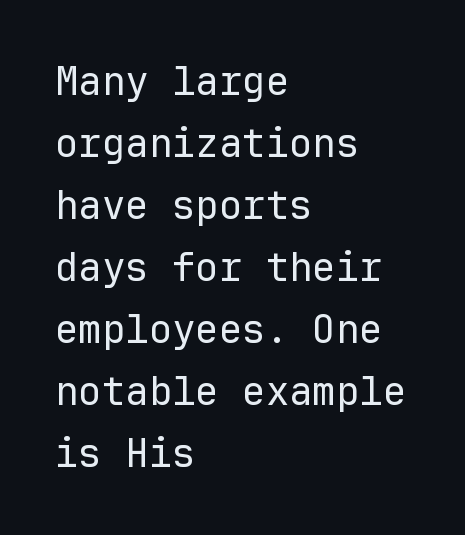
The image shows 39 px regular-weight sans-serif type, upright, monospaced; set left-aligned, normal line spacing (1.59x), normal letter spacing, not underlined; low stroke contrast and a medium x-height.
